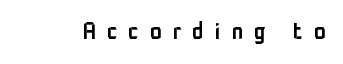
{"italic": "no", "bold": "semi", "underline": "no", "letter_spacing": "wide", "letter_spacing_em": 0.5, "glyph_px": 23}
